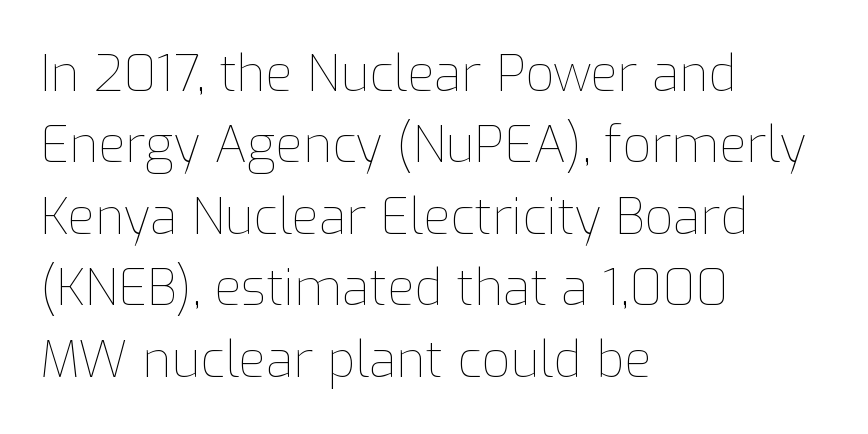
{"italic": "no", "bold": "no", "weight": "thin", "width": "normal", "stroke_contrast": "low", "x_height": "medium", "monospaced": "no", "underline": "no", "align": "left", "line_spacing": "normal", "line_spacing_ratio": 1.43, "letter_spacing": "normal", "letter_spacing_em": 0.0, "glyph_px": 50}
